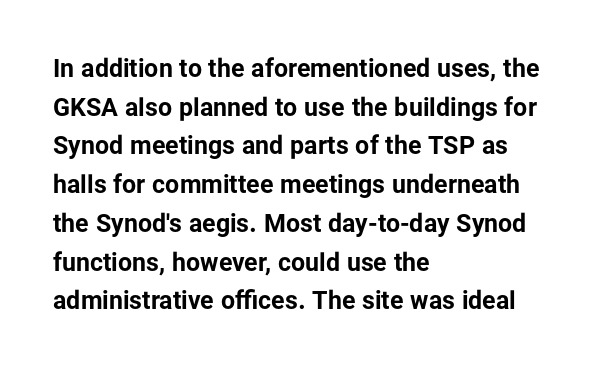
Lines of text with bare space underneath. Default kerning and tracking; the words read as compact shapes. Typeset ragged right — the left edge is the straight one. Regarding leading, the lines here are spaced in the standard way. Every stem runs plumb, perpendicular to the baseline.
